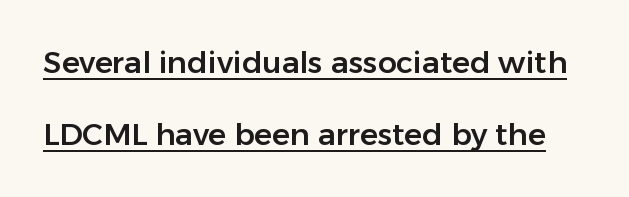
The image shows 30 px sans-serif type, upright; set loose line spacing (2.41x), normal letter spacing, underlined; low stroke contrast and a medium x-height.
